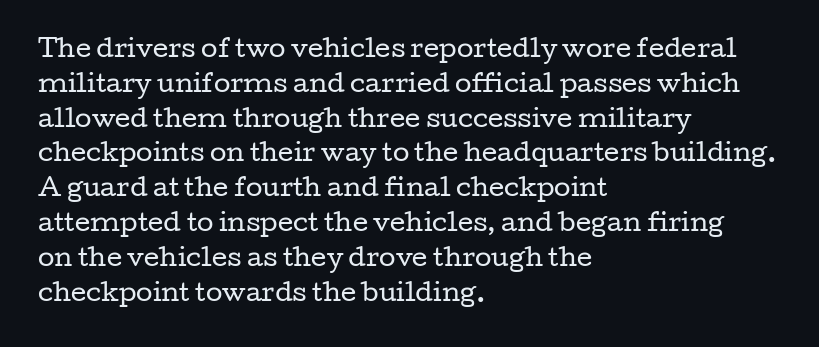
{"italic": "no", "bold": "no", "underline": "no", "align": "left", "line_spacing": "normal", "line_spacing_ratio": 1.45, "letter_spacing": "normal", "letter_spacing_em": 0.0, "glyph_px": 24}
